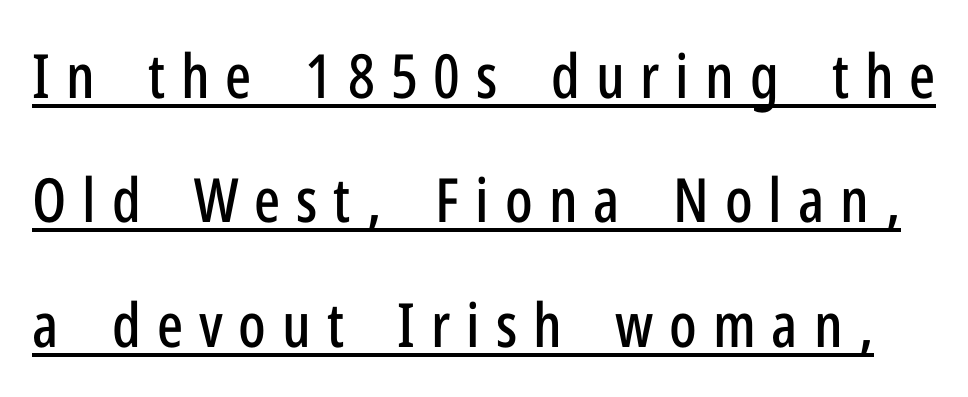
Q: Is the text italic (slanted)? A: No, it is upright.
Q: Is the typeface a serif or a sans-serif typeface? A: Sans-serif.
Q: Is the text underlined? A: Yes.
Q: Is the spacing between letters normal or unusually wide? A: Unusually wide.
Q: Is the spacing between lines tight, normal or loose? A: Loose.
Q: Width (condensed, normal, or wide)? A: Condensed.
Q: Stroke contrast? A: Low.
Q: x-height? A: Medium.
Q: Monospaced? A: No.
